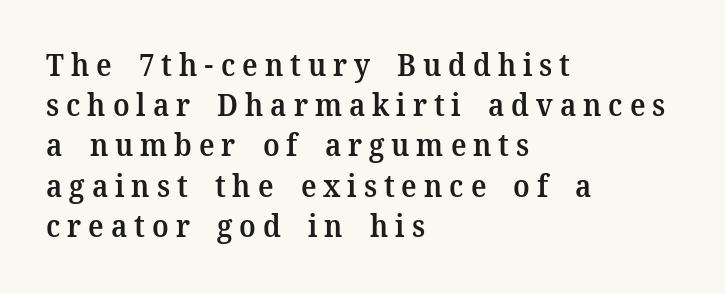
Q: Is the text bold? A: Semi-bold.
Q: Is the text italic (slanted)? A: No, it is upright.
Q: Is the typeface a serif or a sans-serif typeface? A: Serif.
Q: Is the text underlined? A: No.
Q: How is the paragraph aligned? A: Left-aligned.
Q: Is the spacing between letters normal or unusually wide? A: Unusually wide.
Q: Is the spacing between lines tight, normal or loose? A: Normal.
Q: Width (condensed, normal, or wide)? A: Normal.
Q: Stroke contrast? A: Medium.
Q: x-height? A: Medium.
Q: Monospaced? A: No.
